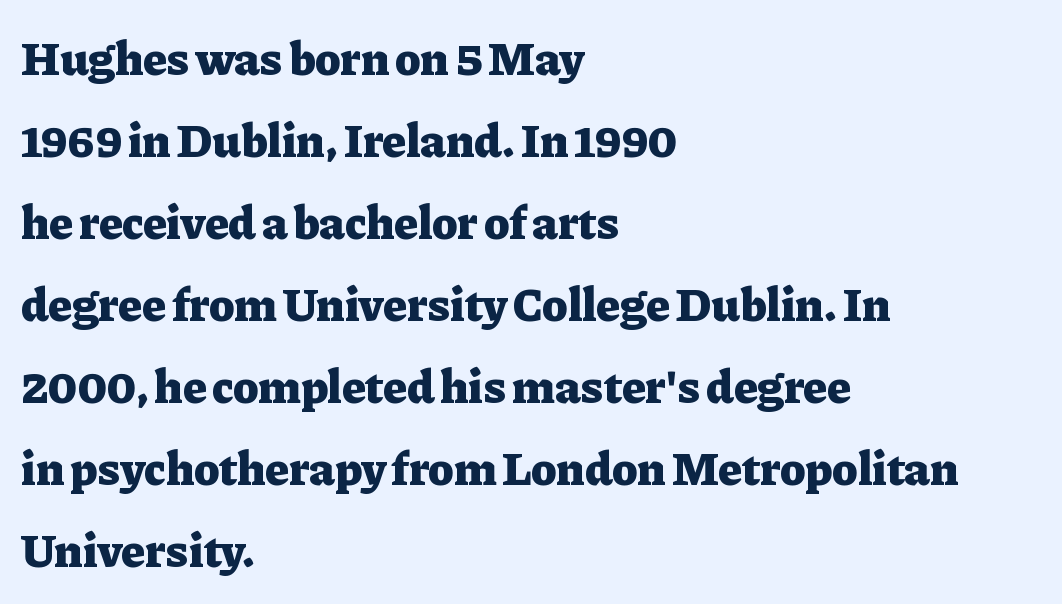
Has an underline been added? It has not. There is no visible air inserted between adjacent glyphs. In terms of weight, the rendering is a true, heavy bold. Letterform terminals end in serifs throughout the passage. This sample uses an upright cut, with every glyph sitting square on the baseline.
